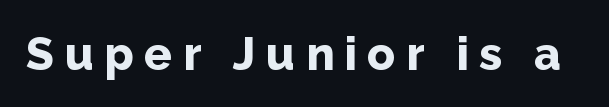
{"serif": "no", "italic": "no", "bold": "yes", "weight": "bold", "width": "normal", "stroke_contrast": "low", "x_height": "medium", "monospaced": "no", "underline": "no", "letter_spacing": "wide", "letter_spacing_em": 0.23, "glyph_px": 46}
